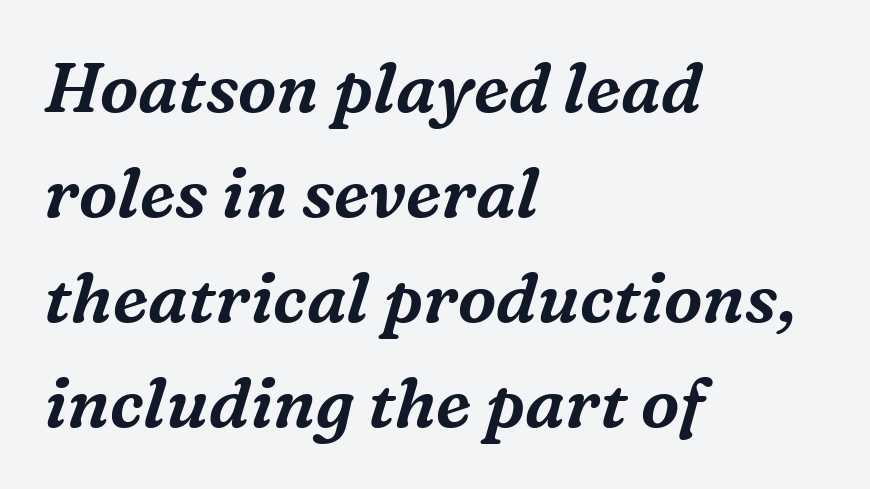
Here the designer chose a conventional face with non-uniform glyph widths. Spacing between characters is what you'd get straight out of the box. Successive baselines arrive at the customary interval. A clean baseline with only descenders dipping below it.
